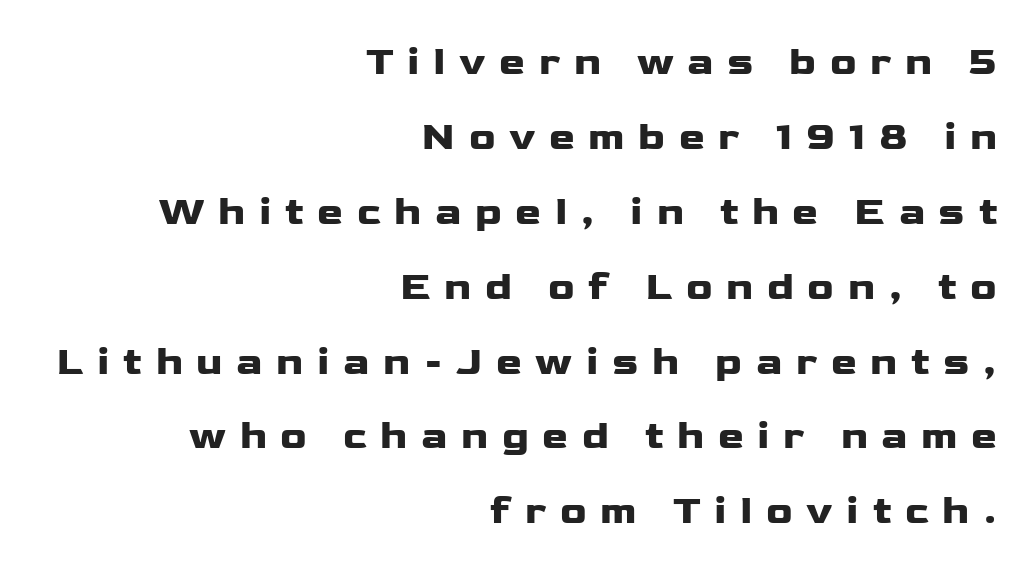
{"serif": "no", "italic": "no", "bold": "yes", "weight": "heavy", "width": "wide", "stroke_contrast": "low", "x_height": "medium", "monospaced": "no", "underline": "no", "align": "right", "line_spacing": "loose", "line_spacing_ratio": 1.92, "letter_spacing": "wide", "letter_spacing_em": 0.35, "glyph_px": 39}
